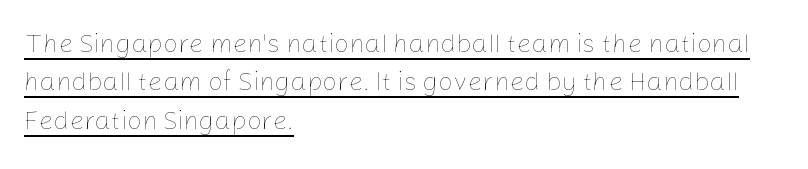
{"italic": "no", "bold": "no", "underline": "yes", "align": "left", "line_spacing": "normal", "line_spacing_ratio": 1.48, "letter_spacing": "normal", "letter_spacing_em": 0.0, "glyph_px": 26}
